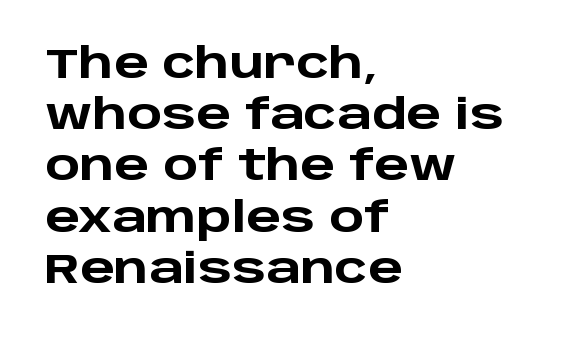
{"serif": "no", "italic": "no", "bold": "yes", "weight": "heavy", "width": "wide", "stroke_contrast": "low", "x_height": "large", "monospaced": "no", "underline": "no", "align": "left", "line_spacing": "normal", "line_spacing_ratio": 1.25, "letter_spacing": "normal", "letter_spacing_em": 0.0, "glyph_px": 41}
